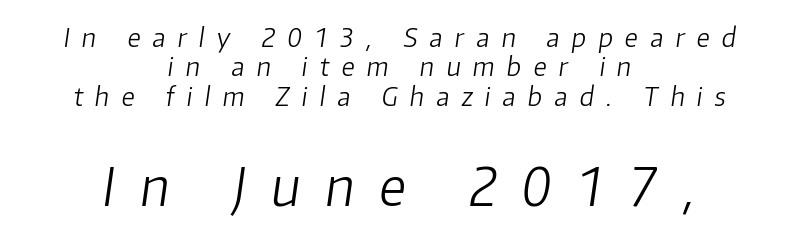
{"italic": "yes", "lean": "right", "slant_degrees": 8, "bold": "no", "weight": "light", "width": "normal", "stroke_contrast": "low", "x_height": "medium", "monospaced": "no", "underline": "no", "align": "center", "line_spacing": "tight", "line_spacing_ratio": 1.13, "letter_spacing": "wide", "letter_spacing_em": 0.47, "larger_block": "second", "size_ratio": 2.04, "glyph_px": 53}
